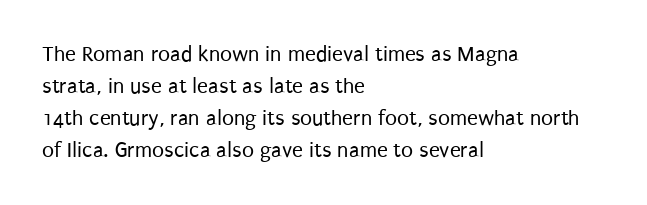
{"italic": "no", "bold": "no", "underline": "no", "align": "left", "line_spacing": "normal", "line_spacing_ratio": 1.45, "letter_spacing": "normal", "letter_spacing_em": 0.0, "glyph_px": 22}
